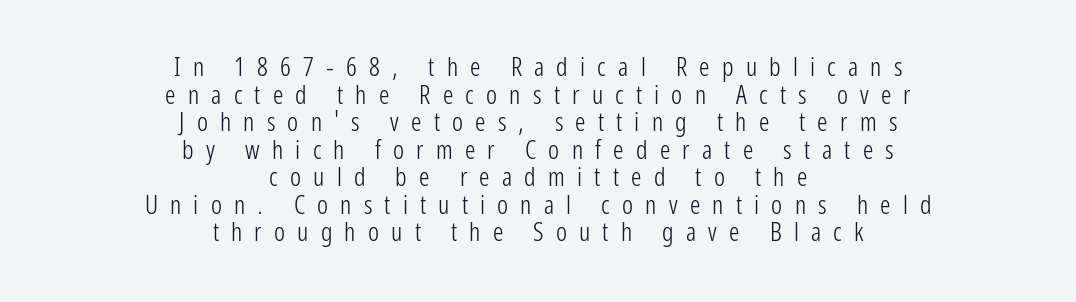
Q: Is the text bold? A: No.
Q: Is the text italic (slanted)? A: No, it is upright.
Q: Is the text underlined? A: No.
Q: How is the paragraph aligned? A: Centered.
Q: Is the spacing between letters normal or unusually wide? A: Unusually wide.
Q: Is the spacing between lines tight, normal or loose? A: Tight.
